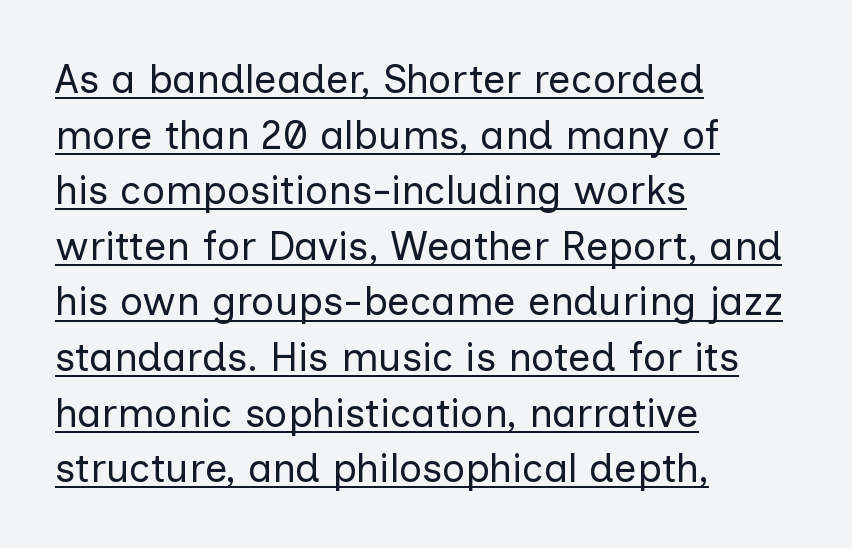
The image shows 40 px regular-weight sans-serif type, upright; set left-aligned, normal line spacing (1.39x), normal letter spacing, underlined; low stroke contrast and a medium x-height.
